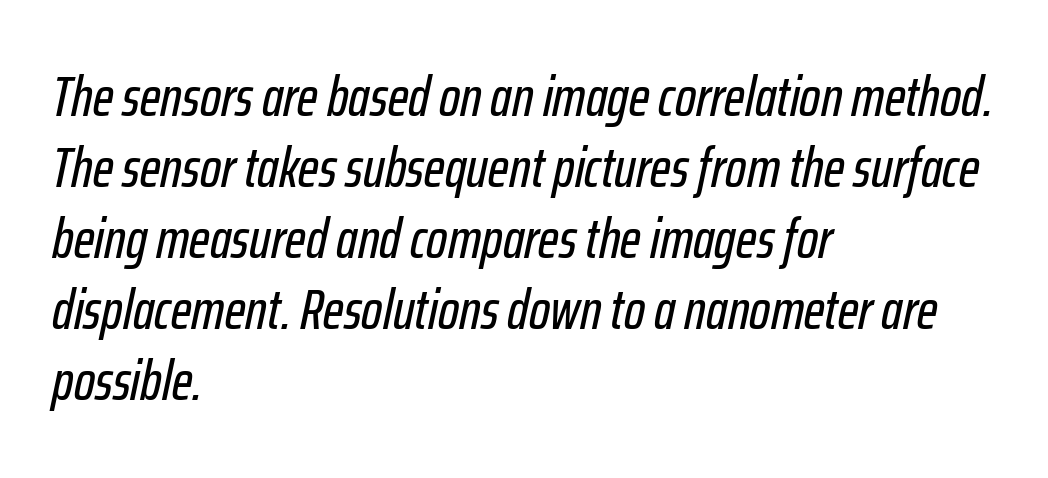
The image shows 56 px condensed type, italic (leaning right); set left-aligned, normal line spacing (1.27x), normal letter spacing, not underlined; low stroke contrast and a medium x-height.
